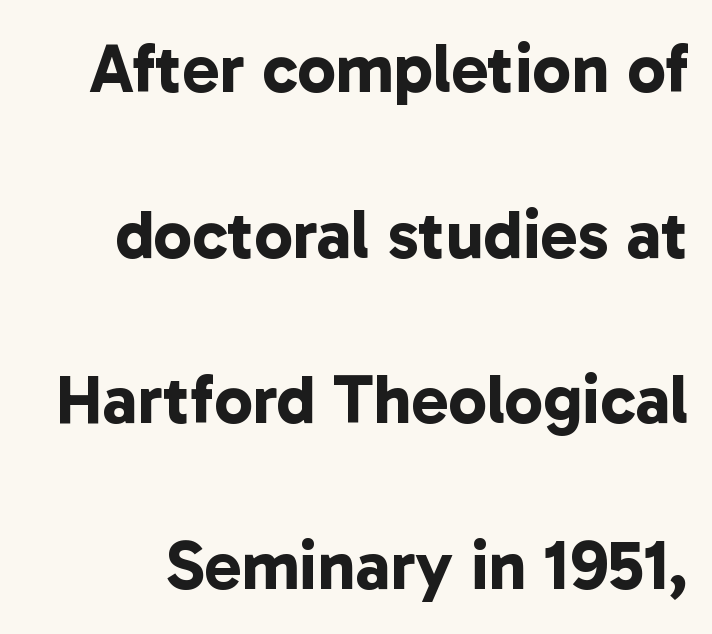
The foot of each line stays bare and open. This rendering leaves character spacing at its baseline value. The passage shown is emphatically bold. Type style note: lacks serifs. Looks like regular typesetting: each glyph gets only the width it needs.
